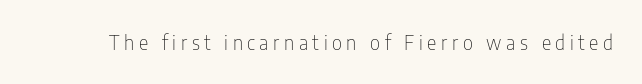
Q: Is the text bold? A: No.
Q: Is the text italic (slanted)? A: No, it is upright.
Q: Is the text underlined? A: No.
Q: Is the spacing between letters normal or unusually wide? A: Unusually wide.
